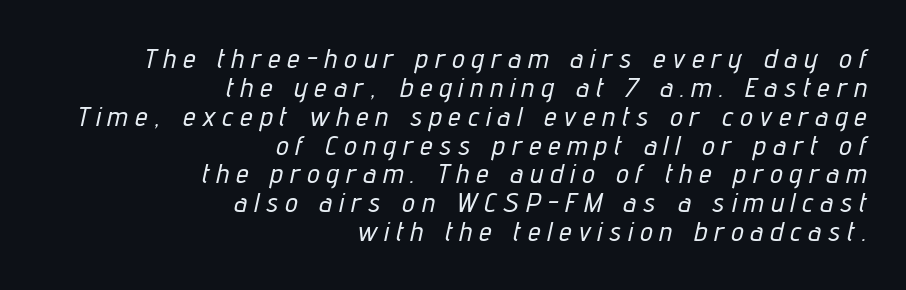
{"italic": "yes", "lean": "right", "slant_degrees": 12, "width": "condensed", "stroke_contrast": "low", "x_height": "medium", "monospaced": "no", "underline": "no", "align": "right", "line_spacing": "tight", "line_spacing_ratio": 1.03, "letter_spacing": "wide", "letter_spacing_em": 0.26, "glyph_px": 28}
